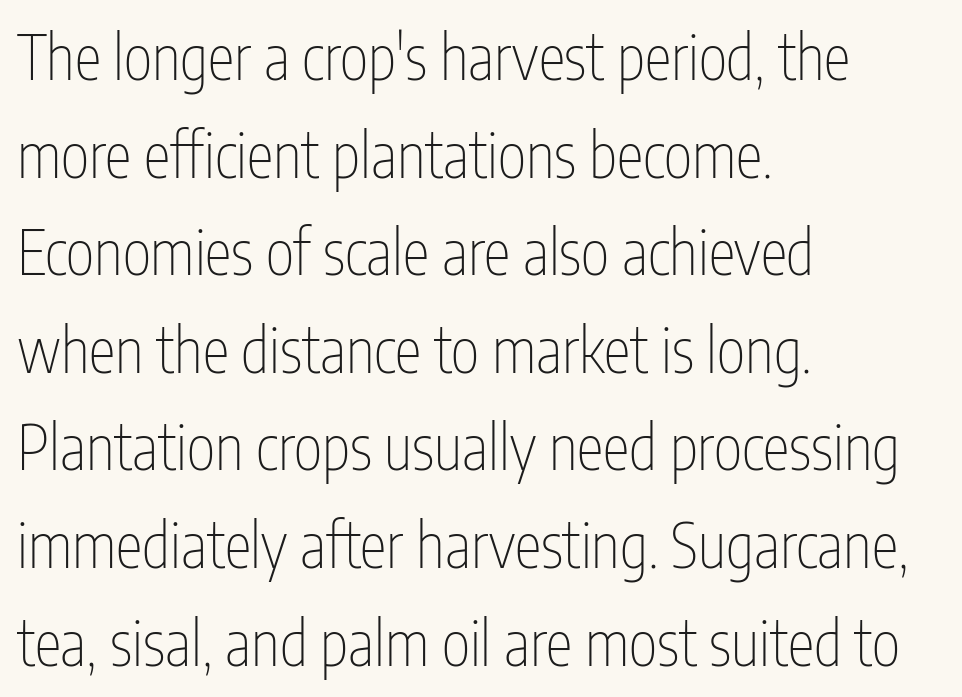
Q: Is the text bold? A: No.
Q: Is the text italic (slanted)? A: No, it is upright.
Q: Is the typeface a serif or a sans-serif typeface? A: Sans-serif.
Q: Is the text underlined? A: No.
Q: How is the paragraph aligned? A: Left-aligned.
Q: Is the spacing between letters normal or unusually wide? A: Normal.
Q: Is the spacing between lines tight, normal or loose? A: Normal.
Q: Width (condensed, normal, or wide)? A: Condensed.
Q: Stroke contrast? A: Low.
Q: x-height? A: Medium.
Q: Monospaced? A: No.
